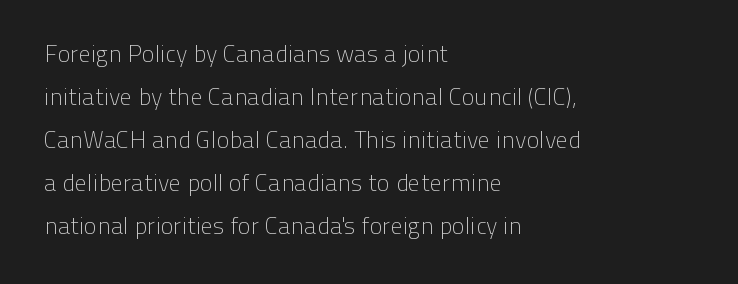
Teacher's note: observe the even left margin — that is flush-left alignment. These lines keep a tight, regular rhythm from letter to letter. Bare-footed words on every line. No chunkiness to these letters — they're not bold.
